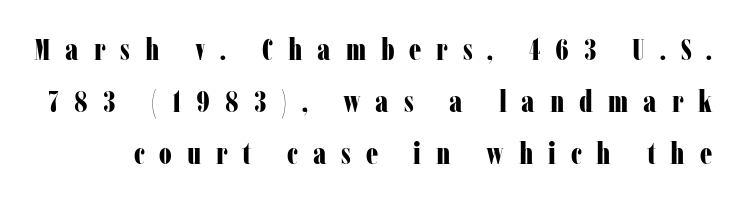
The image shows 31 px bold, condensed serif type, upright; set normal line spacing (1.68x), unusually wide letter spacing (+0.48 em), not underlined; low stroke contrast and a medium x-height.
